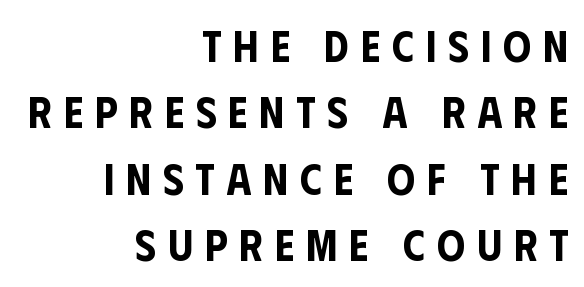
Q: Is the text italic (slanted)? A: No, it is upright.
Q: Is the typeface a serif or a sans-serif typeface? A: Sans-serif.
Q: Is the text underlined? A: No.
Q: How is the paragraph aligned? A: Right-aligned.
Q: Is the spacing between letters normal or unusually wide? A: Unusually wide.
Q: Is the spacing between lines tight, normal or loose? A: Normal.
Q: Width (condensed, normal, or wide)? A: Condensed.
Q: Stroke contrast? A: Low.
Q: x-height? A: Large.
Q: Monospaced? A: No.
